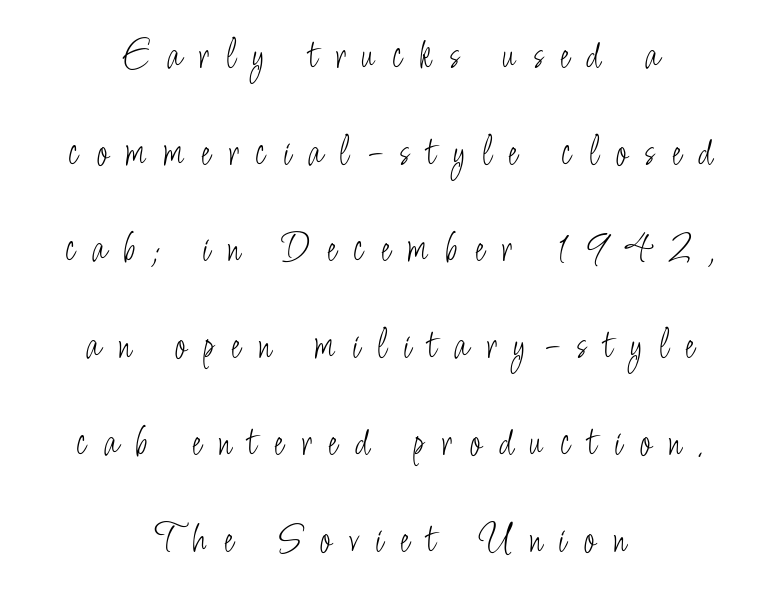
The image shows 43 px light, condensed sans-serif type; set centered, loose line spacing (2.25x), unusually wide letter spacing (+0.39 em), not underlined; low stroke contrast and a small x-height.
